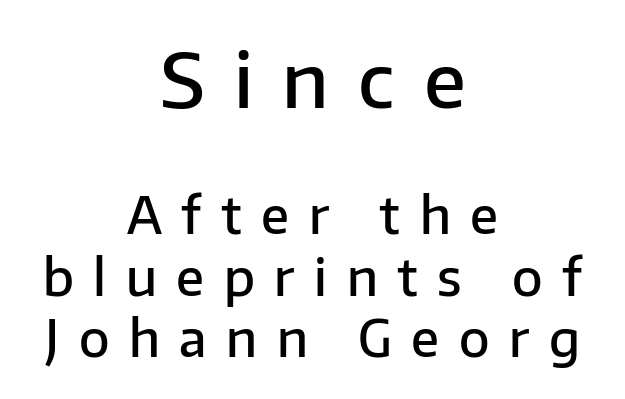
The image shows 75 px semibold sans-serif type, upright; set centered, line spacing 1.23x, unusually wide letter spacing (+0.39 em), not underlined; the first (top) block is 1.5x larger; low stroke contrast and a medium x-height.
